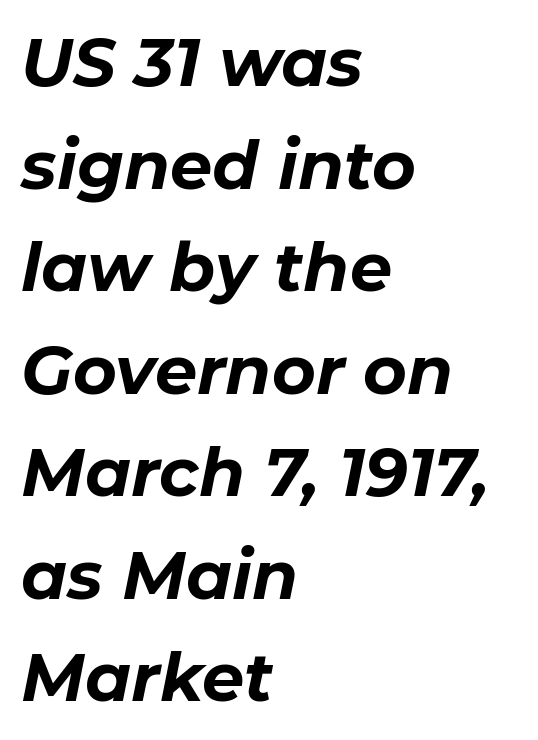
The image shows 67 px bold type, italic (leaning right); set left-aligned, normal line spacing (1.53x), normal letter spacing, not underlined; low stroke contrast and a medium x-height.
